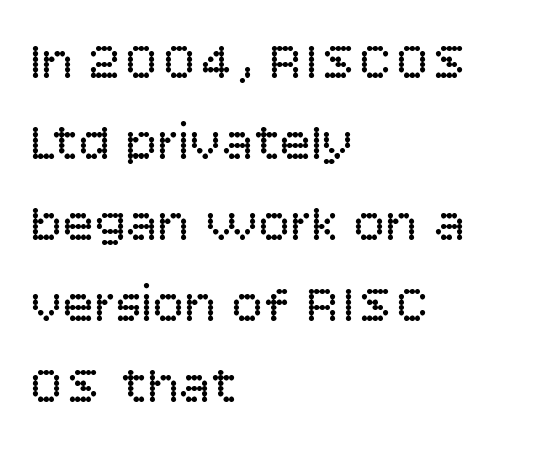
Decoration check: the copy has no underline. Default kerning and tracking; the words read as compact shapes. The passage shown stacks its lines at a standard gap. Posture: upright roman. Is the type heavy? It reads as light-to-regular instead. Reading down the block, your eye returns to a fixed left position each line.
